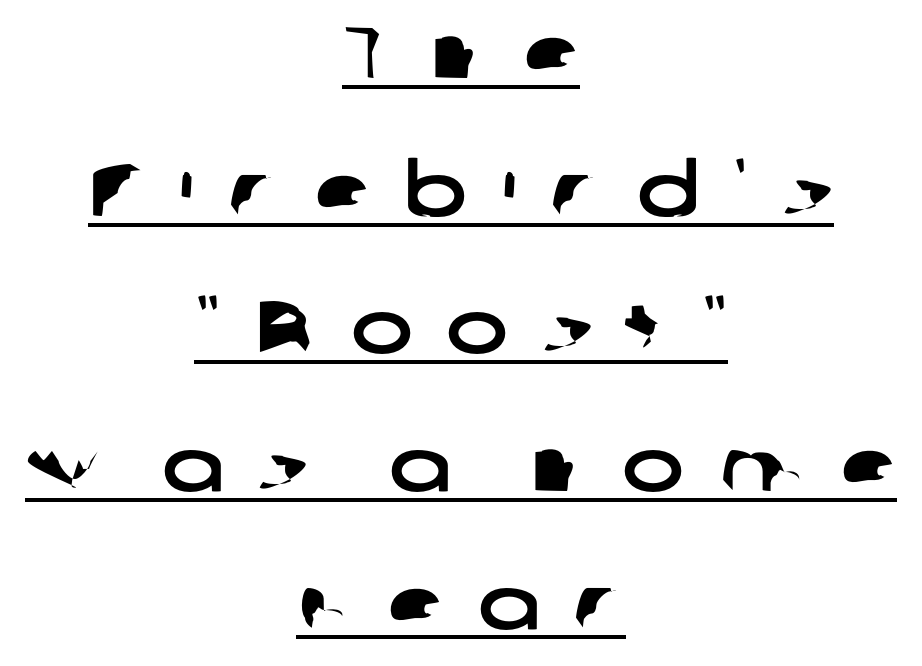
Q: Is the typeface a serif or a sans-serif typeface? A: Sans-serif.
Q: Is the text underlined? A: Yes.
Q: How is the paragraph aligned? A: Centered.
Q: Is the spacing between letters normal or unusually wide? A: Unusually wide.
Q: Width (condensed, normal, or wide)? A: Wide.
Q: Stroke contrast? A: Low.
Q: x-height? A: Medium.
Q: Monospaced? A: No.
